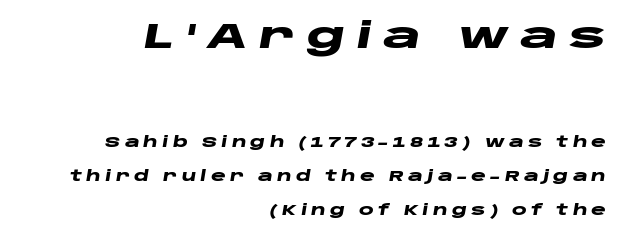
The letters are spread apart with noticeably loose tracking. Does the lettering tilt? It does — this is italic. The typesetting leans heavy: a genuine bold. Caption: upper text group enlarged, lower text group reduced. Character widths vary here, with narrow letters taking less room than wide ones. One-word summary of the alignment: right.
